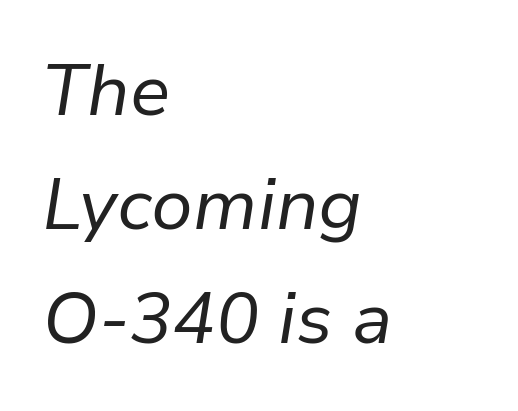
On a weight scale, this lands at 450 or below. Type without underlining. Students, observe: this is what conventionally led text looks like. The gaps between neighbouring characters are ordinary and unremarkable. A typesetter would call this proportional, since set widths differ per character. The compositor pushed each line to the left boundary.
